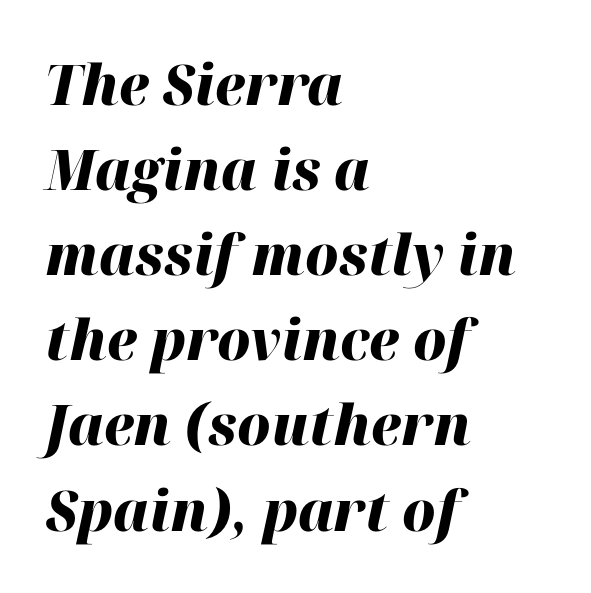
{"italic": "yes", "lean": "right", "slant_degrees": 12, "bold": "yes", "weight": "heavy", "width": "normal", "stroke_contrast": "high", "x_height": "medium", "monospaced": "no", "underline": "no", "align": "left", "line_spacing": "normal", "line_spacing_ratio": 1.52, "letter_spacing": "normal", "letter_spacing_em": 0.0, "glyph_px": 56}
